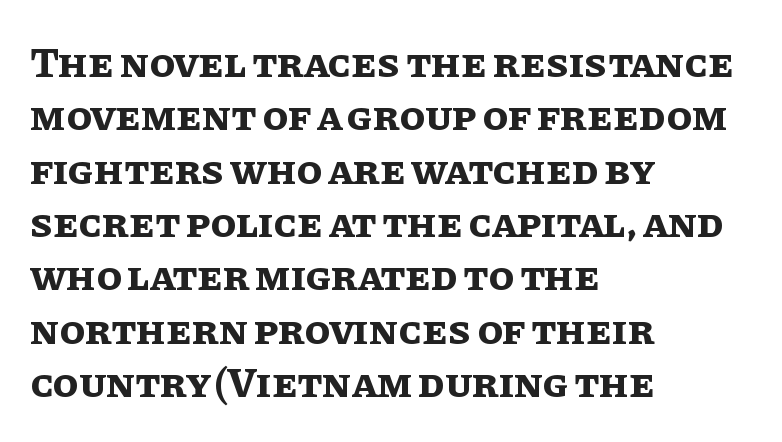
How would I describe the line gaps? Plain and ordinary. Here the designer chose a conventional face with non-uniform glyph widths. Visually the block forms a straight wall on the left and a jagged coastline on the right. Between one letter and the next there's only the usual sliver of space. Rule under the text: the space is simply empty.
